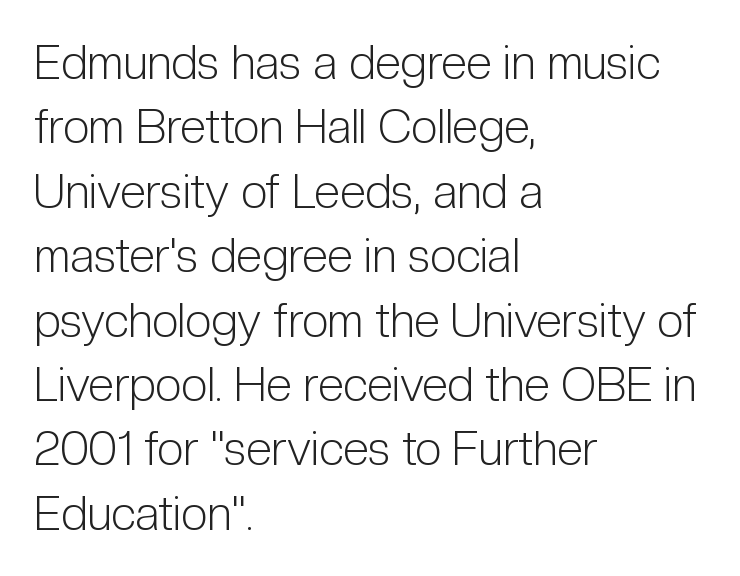
{"serif": "no", "italic": "no", "bold": "no", "weight": "light", "width": "condensed", "stroke_contrast": "low", "x_height": "medium", "monospaced": "no", "underline": "no", "align": "left", "line_spacing": "normal", "line_spacing_ratio": 1.37, "letter_spacing": "normal", "letter_spacing_em": 0.0, "glyph_px": 47}
